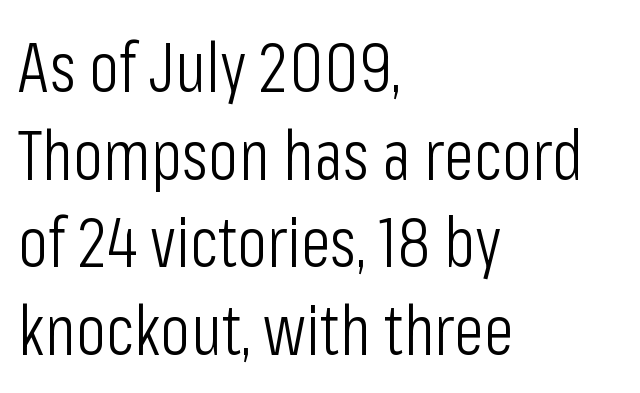
The image shows 69 px light, condensed sans-serif type, upright; set left-aligned, normal line spacing (1.27x), normal letter spacing, not underlined; low stroke contrast and a medium x-height.
